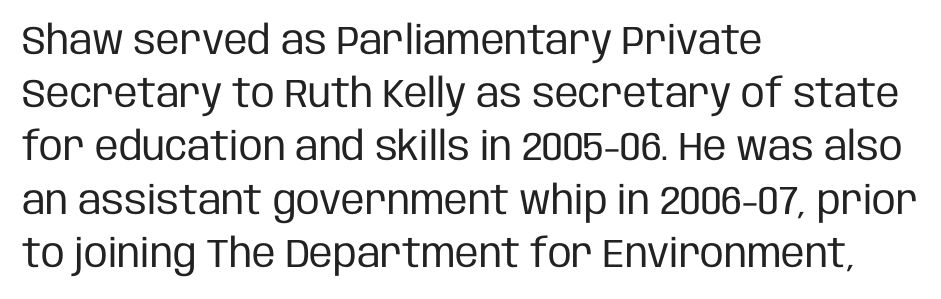
{"serif": "no", "italic": "no", "bold": "no", "weight": "regular", "width": "condensed", "stroke_contrast": "low", "x_height": "large", "monospaced": "no", "underline": "no", "align": "left", "line_spacing": "normal", "line_spacing_ratio": 1.33, "letter_spacing": "normal", "letter_spacing_em": 0.0, "glyph_px": 40}
